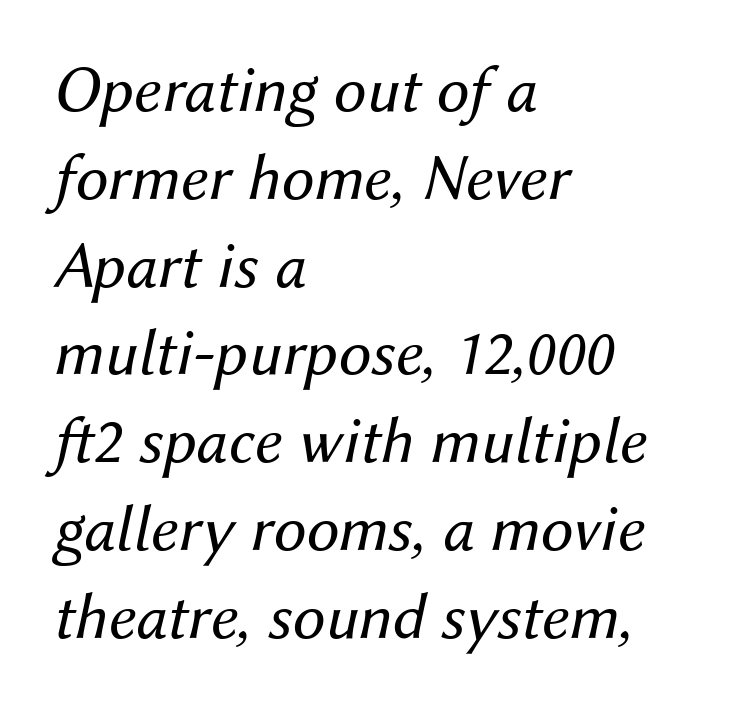
The image shows 66 px regular-weight type, italic (leaning right); set left-aligned, normal line spacing (1.33x), normal letter spacing, not underlined; medium stroke contrast and a medium x-height.
